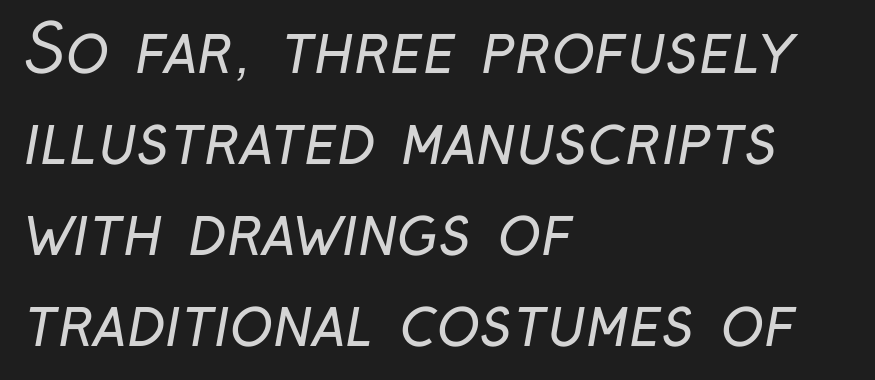
On a weight scale, this lands at 450 or below. The rows are spaced the way most documents space them. Inter-character spacing is left at the font's built-in metrics. You could not count columns in this text — the font is proportionally spaced. Teacher's note: observe the even left margin — that is flush-left alignment.
